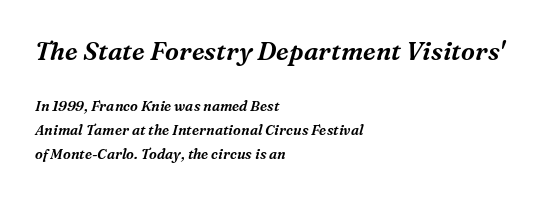
Note: larger setting up top, smaller setting below. Notice how descenders clear the ascenders below comfortably — that's standard leading. Left-aligned paragraph, ragged on the right. These lines were composed using italics. The tracking reads as untouched default to a designer's eye. The area under the type is left untouched.
